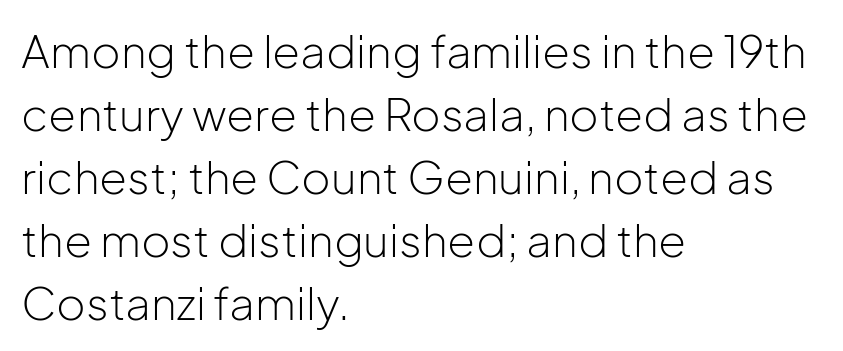
The image shows 45 px light sans-serif type, upright; set left-aligned, normal line spacing (1.4x), normal letter spacing, not underlined; low stroke contrast and a medium x-height.
